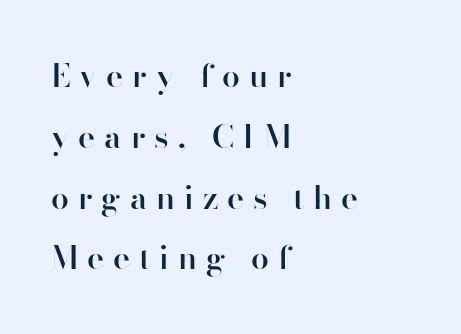
The image shows 32 px semibold sans-serif type, upright; set left-aligned, loose line spacing (1.9x), unusually wide letter spacing (+0.28 em), not underlined; high stroke contrast and a small x-height.
